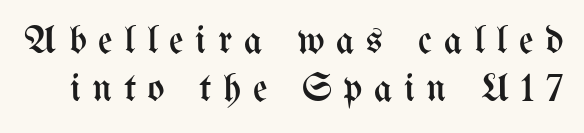
Character widths vary here, with narrow letters taking less room than wide ones. Quick note: underline off. The strokes carry an ordinary text weight at most. You can tell it's not italic because the verticals are truly vertical. A typesetter would call this heavily tracked-out type.
